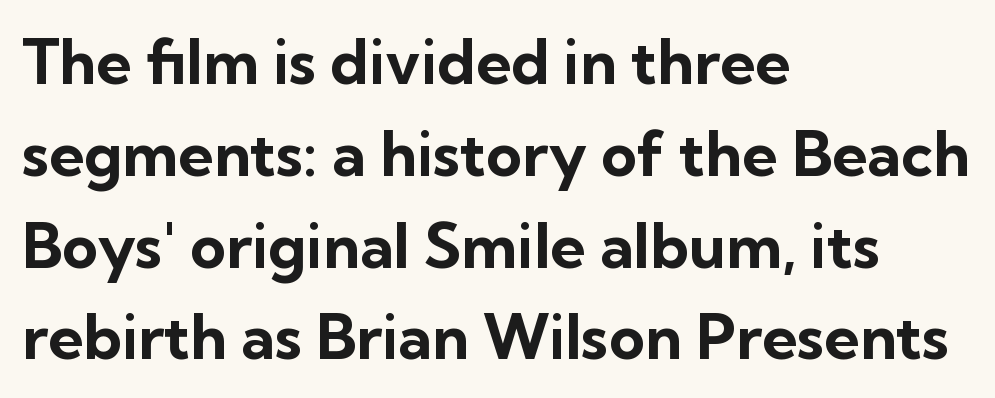
{"serif": "no", "italic": "no", "bold": "yes", "weight": "bold", "width": "normal", "stroke_contrast": "low", "x_height": "medium", "monospaced": "no", "underline": "no", "align": "left", "line_spacing": "normal", "line_spacing_ratio": 1.48, "letter_spacing": "normal", "letter_spacing_em": 0.0, "glyph_px": 62}
